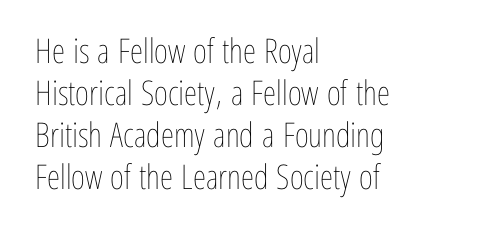
{"italic": "no", "bold": "no", "weight": "thin", "width": "condensed", "stroke_contrast": "low", "x_height": "medium", "monospaced": "no", "underline": "no", "align": "left", "line_spacing_ratio": 1.24, "letter_spacing": "normal", "letter_spacing_em": 0.0, "glyph_px": 34}
